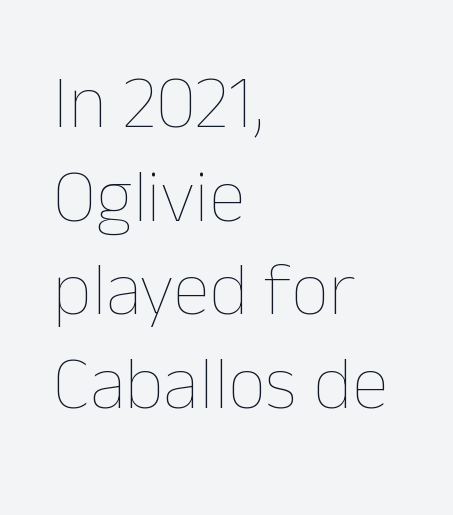
Q: Is the text bold? A: No.
Q: Is the text italic (slanted)? A: No, it is upright.
Q: Is the text underlined? A: No.
Q: How is the paragraph aligned? A: Left-aligned.
Q: Is the spacing between letters normal or unusually wide? A: Normal.
Q: Is the spacing between lines tight, normal or loose? A: Normal.
Q: Width (condensed, normal, or wide)? A: Normal.
Q: Stroke contrast? A: Low.
Q: x-height? A: Medium.
Q: Monospaced? A: No.
